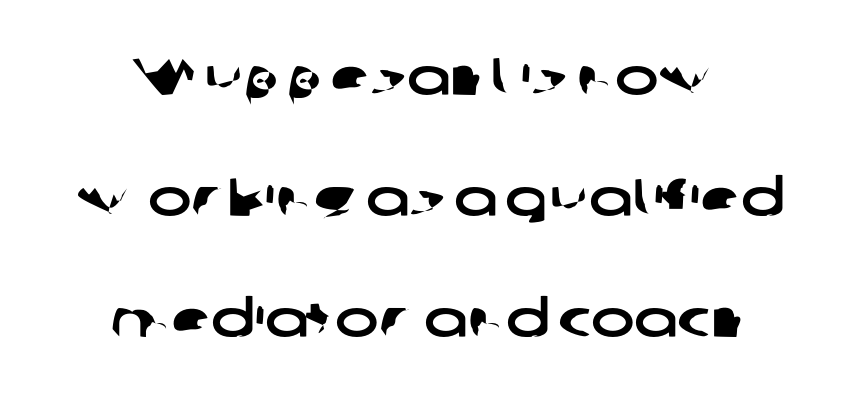
Q: Is the typeface a serif or a sans-serif typeface? A: Sans-serif.
Q: Is the text underlined? A: No.
Q: Is the spacing between letters normal or unusually wide? A: Normal.
Q: Is the spacing between lines tight, normal or loose? A: Loose.
Q: Width (condensed, normal, or wide)? A: Wide.
Q: Stroke contrast? A: Low.
Q: x-height? A: Medium.
Q: Monospaced? A: No.
